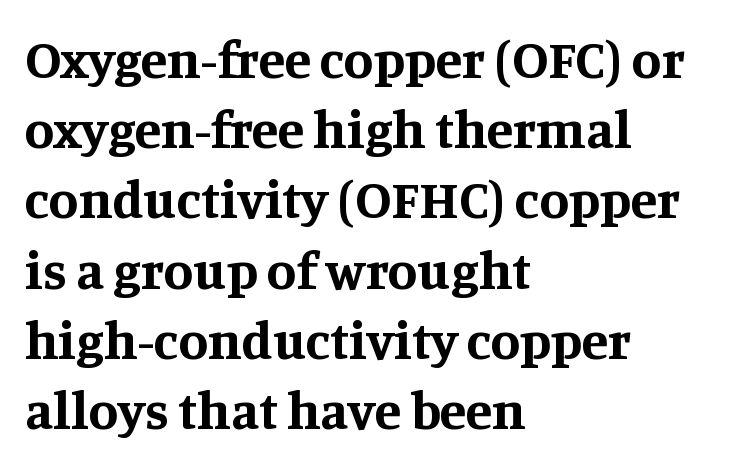
Notice how thick the strokes are: this is what a full bold looks like. Look at the tracking — it's just the regular setting, nothing added. The rendering uses a moderate line-height, typical for paragraphs. Is there any slant? The stems are plumb. The lines in this sample share a left origin and differ only in where they stop. These lines are rendered in a variable-pitch font.
